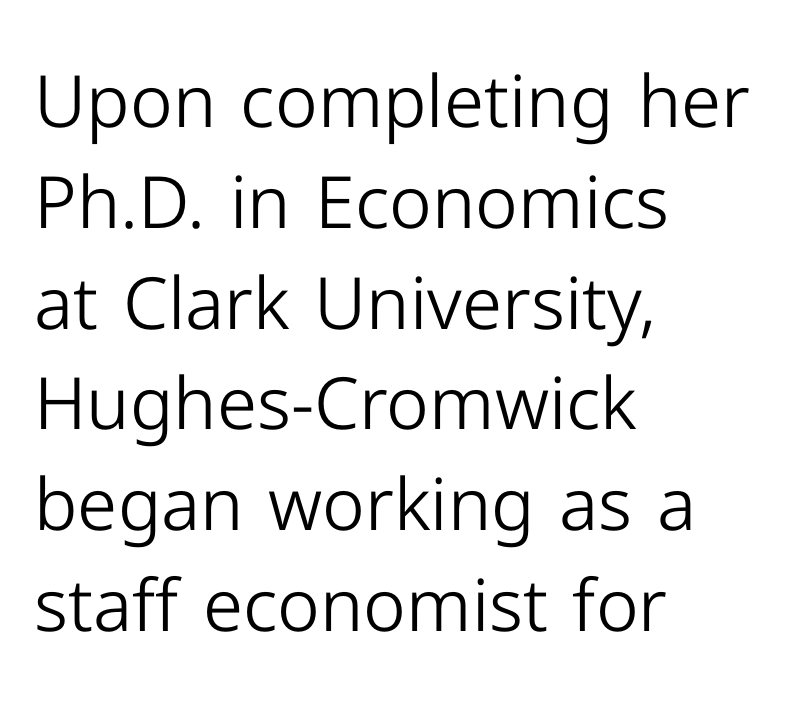
{"serif": "no", "italic": "no", "bold": "no", "weight": "light", "width": "normal", "stroke_contrast": "low", "x_height": "medium", "monospaced": "no", "underline": "no", "align": "left", "line_spacing": "normal", "line_spacing_ratio": 1.4, "letter_spacing": "normal", "letter_spacing_em": 0.0, "glyph_px": 72}
